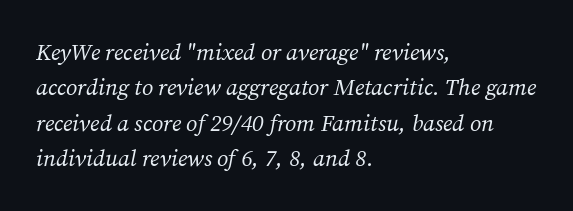
{"italic": "yes", "lean": "right", "slant_degrees": 12, "bold": "no", "underline": "no", "align": "left", "line_spacing": "normal", "line_spacing_ratio": 1.54, "letter_spacing": "normal", "letter_spacing_em": 0.0, "glyph_px": 23}
